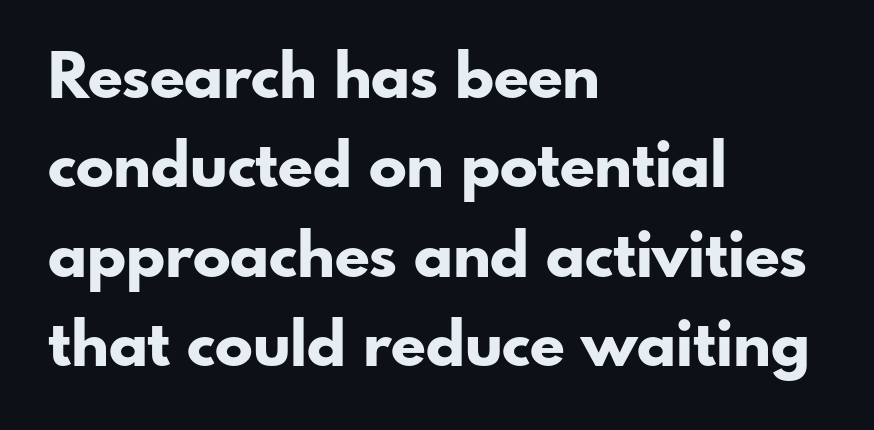
Posture: straight, roman, zero tilt. On the weight axis this lands at bold, roughly 700. Check the space under the baseline: it is left empty. The rows are spaced the way most documents space them. These lines are set flush left with a ragged right edge.
